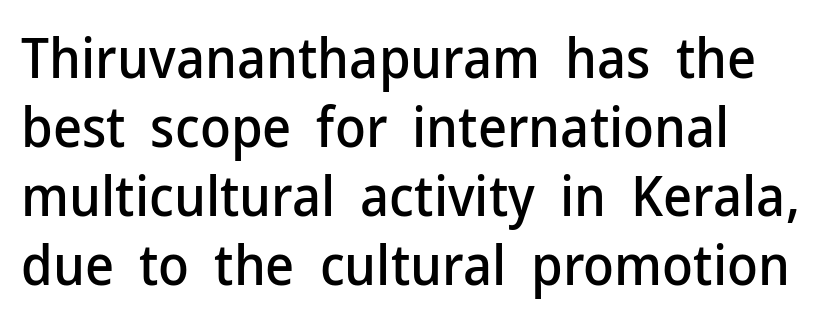
Q: Is the text italic (slanted)? A: No, it is upright.
Q: Is the typeface a serif or a sans-serif typeface? A: Sans-serif.
Q: Is the text underlined? A: No.
Q: Is the spacing between letters normal or unusually wide? A: Normal.
Q: Width (condensed, normal, or wide)? A: Normal.
Q: Stroke contrast? A: Low.
Q: x-height? A: Medium.
Q: Monospaced? A: No.
